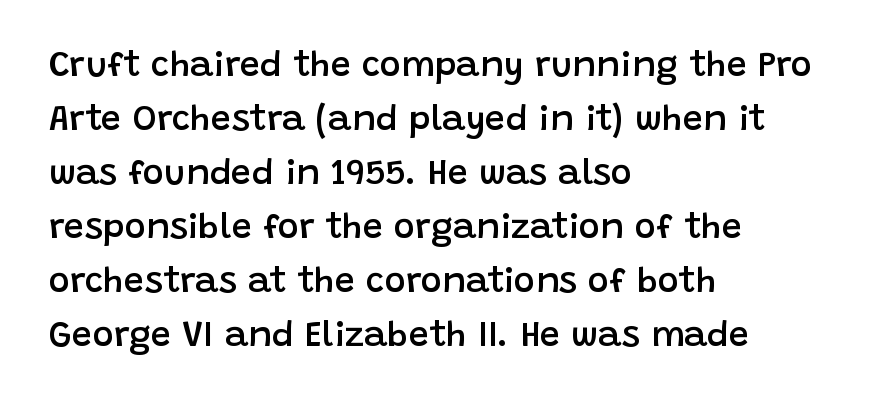
Q: Is the text bold? A: Semi-bold.
Q: Is the text italic (slanted)? A: No, it is upright.
Q: Is the typeface a serif or a sans-serif typeface? A: Sans-serif.
Q: Is the text underlined? A: No.
Q: How is the paragraph aligned? A: Left-aligned.
Q: Is the spacing between letters normal or unusually wide? A: Normal.
Q: Is the spacing between lines tight, normal or loose? A: Normal.
Q: Width (condensed, normal, or wide)? A: Normal.
Q: Stroke contrast? A: Low.
Q: x-height? A: Large.
Q: Monospaced? A: No.
